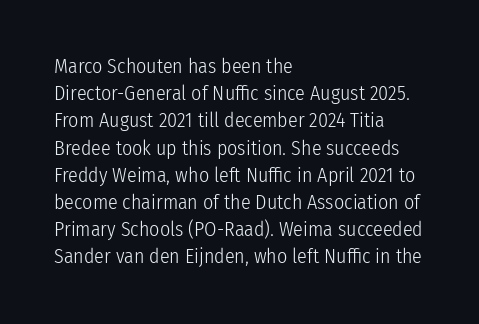
The image shows 20 px text type, upright; set left-aligned, normal line spacing (1.36x), normal letter spacing, not underlined.
